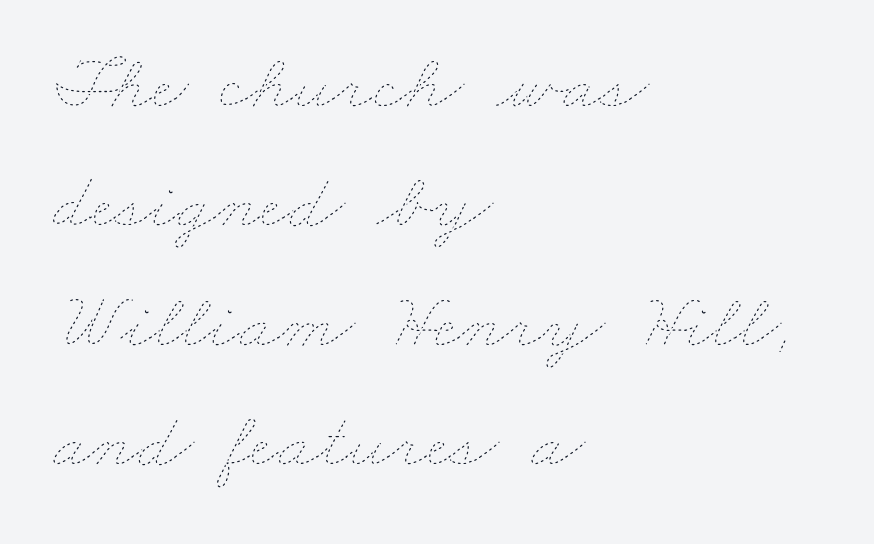
Short and long lines alike share a common starting point at left. The weight tops out at a normal text grade. This sample has the flowing, uneven cadence of proportional lettering. The words here are not underlined.
